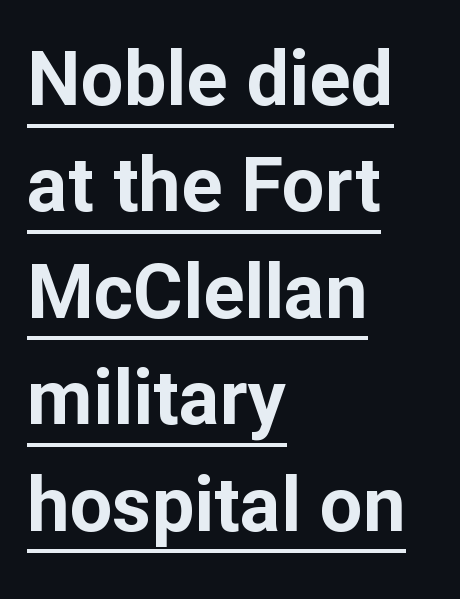
Typographic density is high because the face is bold. Unlike a traditional serif, this face leaves its strokes unadorned. The gaps between neighbouring characters are ordinary and unremarkable. Evenly set lines give the paragraph a standard silhouette. Leftover space on each line is placed entirely after the last word.
